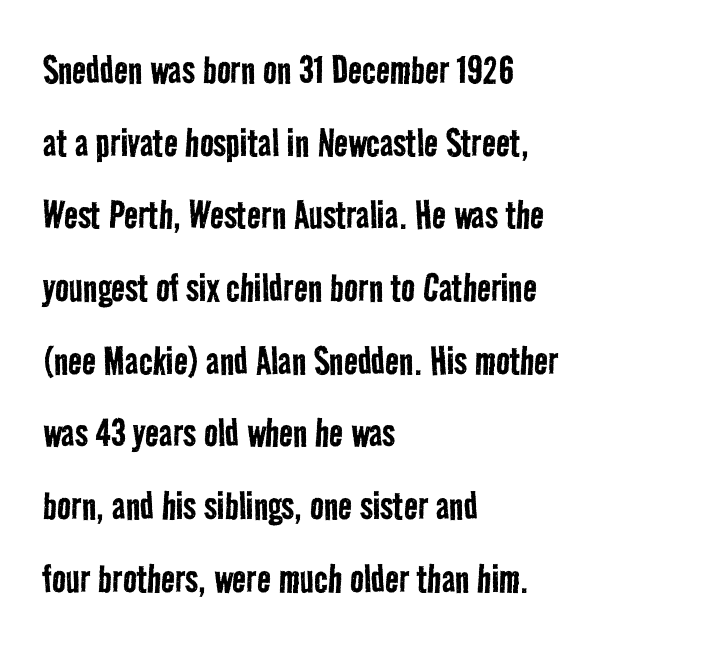
Q: Is the text bold? A: No.
Q: Is the typeface a serif or a sans-serif typeface? A: Sans-serif.
Q: Is the text underlined? A: No.
Q: How is the paragraph aligned? A: Left-aligned.
Q: Is the spacing between letters normal or unusually wide? A: Normal.
Q: Is the spacing between lines tight, normal or loose? A: Normal.
Q: Width (condensed, normal, or wide)? A: Condensed.
Q: Stroke contrast? A: Low.
Q: x-height? A: Medium.
Q: Monospaced? A: No.
